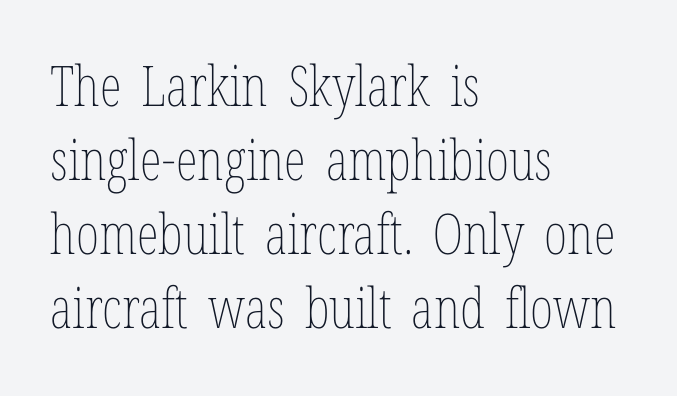
Honestly, there is no underline to notice here at all. Casual observation: everything's shoved over to the left. The letterforms sit at book weight or below. The lettering holds an erect, upright posture throughout. Character widths vary here, with narrow letters taking less room than wide ones. Line spacing here is normal.
